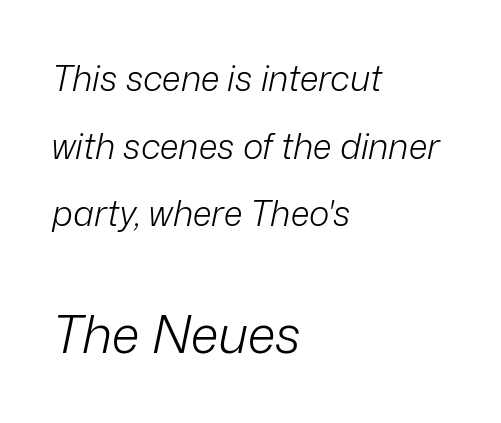
The typesetter chose a ragged-right arrangement here. The tracking reads as untouched default to a designer's eye. These lines are rendered in a variable-pitch font. Caption: upper text group reduced, lower text group enlarged. The passage shown leans; its letterforms are oblique.
